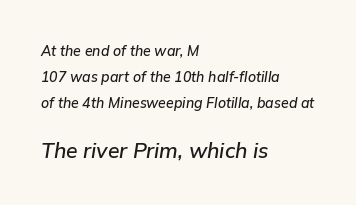
The image shows 21 px text type, italic (leaning right); set left-aligned, line spacing 1.86x, normal letter spacing, not underlined; the second (bottom) block is 1.5x larger.
